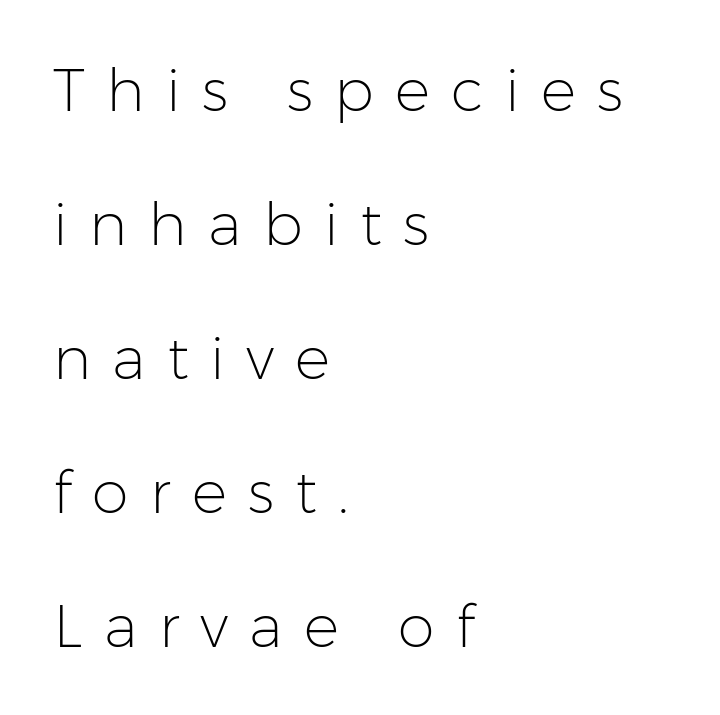
Unmarked baselines from the first word to the last. If you drew a line through each stem, it would be perfectly vertical. The characters are drawn with everyday or finer stroke widths. A typesetter would call this proportional, since set widths differ per character. Baseline-to-baseline distance is far greater than the letter height.
